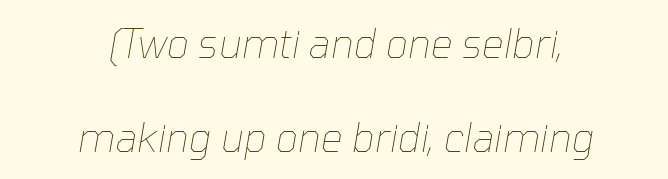
The text carries the slant typical of an italic or oblique font. Where is the straight margin? There isn't one; the lines are centered. The type is set solid horizontally, with unmodified tracking. How would I describe the line gaps? Wide and relaxed.
